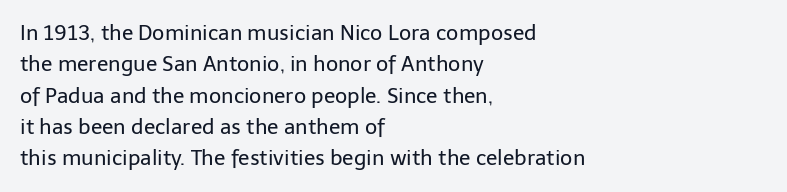
The image shows 21 px text type, upright; set left-aligned, normal line spacing (1.49x), normal letter spacing, not underlined.
